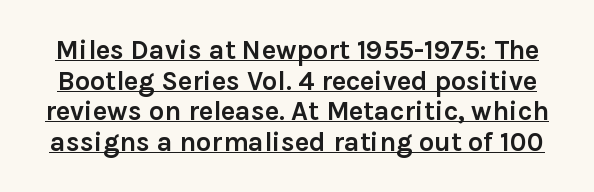
{"italic": "no", "bold": "yes", "underline": "yes", "line_spacing": "tight", "line_spacing_ratio": 1.13, "letter_spacing": "normal", "letter_spacing_em": 0.0, "glyph_px": 27}
